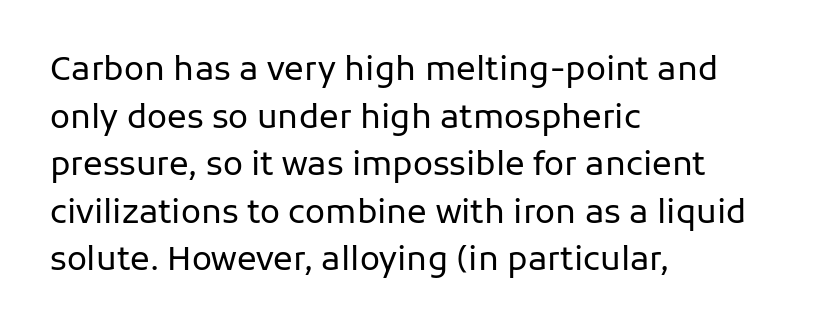
Examine the stroke ends and you'll find no serifs. You could call the tracking neutral — neither tight nor loose. Looks like regular typesetting: each glyph gets only the width it needs. The strokes carry an ordinary text weight at most. The lettering holds an erect, upright posture throughout. In terms of leading, this rendering sits right in the middle.
